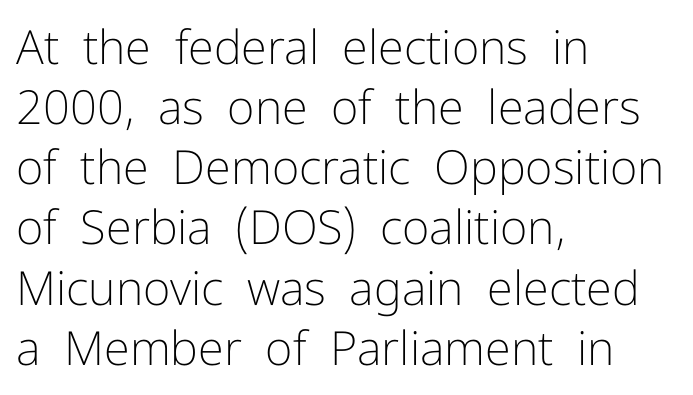
The image shows 47 px light sans-serif type, upright; set left-aligned, normal line spacing (1.28x), normal letter spacing, not underlined; low stroke contrast and a medium x-height.
